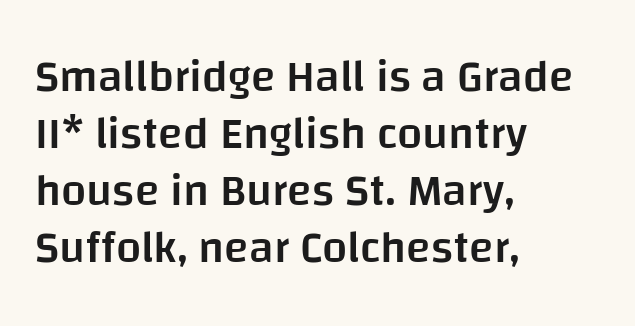
The image shows 45 px semibold sans-serif type, upright; set left-aligned, normal line spacing (1.27x), normal letter spacing, not underlined; low stroke contrast and a large x-height.
